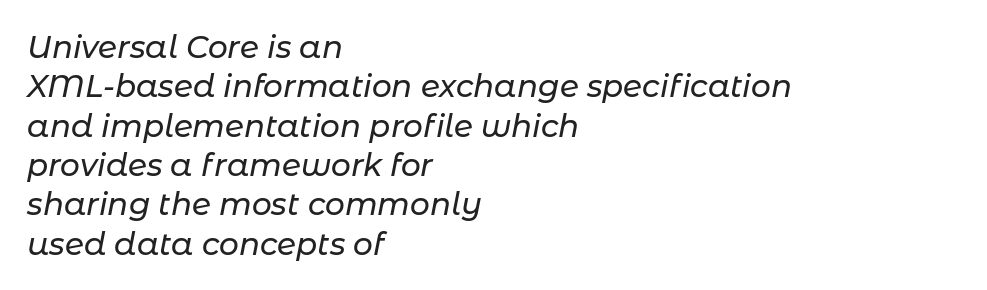
The image shows 31 px text type, italic (leaning right); set left-aligned, normal line spacing (1.27x), normal letter spacing, not underlined; low stroke contrast and a medium x-height.
